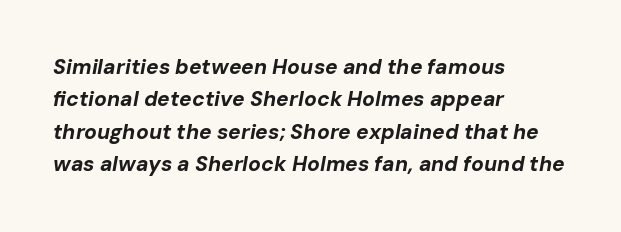
{"italic": "yes", "lean": "right", "slant_degrees": 10, "bold": "yes", "underline": "no", "align": "left", "line_spacing": "normal", "line_spacing_ratio": 1.54, "letter_spacing": "normal", "letter_spacing_em": 0.0, "glyph_px": 21}
